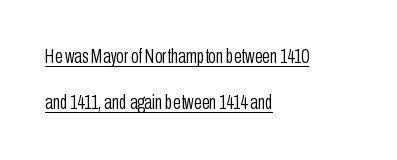
Leading is clearly above the norm, producing a sparse column. Weight class: somewhere from thin through regular. Upright lettering throughout. Reading down the block, your eye returns to a fixed left position each line.
